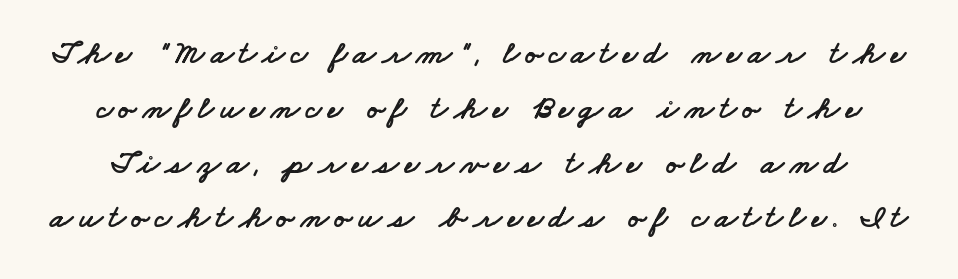
Q: Is the typeface a serif or a sans-serif typeface? A: Sans-serif.
Q: Is the text underlined? A: No.
Q: Is the spacing between lines tight, normal or loose? A: Normal.
Q: Width (condensed, normal, or wide)? A: Wide.
Q: Stroke contrast? A: Low.
Q: x-height? A: Small.
Q: Monospaced? A: No.
